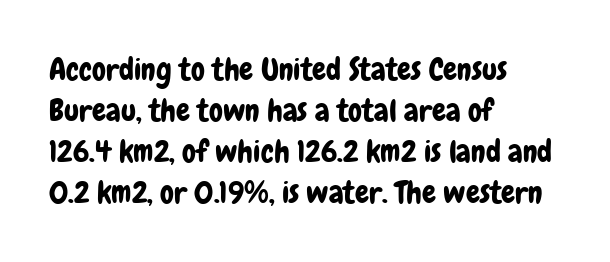
Q: Is the text italic (slanted)? A: No, it is upright.
Q: Is the typeface a serif or a sans-serif typeface? A: Sans-serif.
Q: Is the text underlined? A: No.
Q: How is the paragraph aligned? A: Left-aligned.
Q: Is the spacing between letters normal or unusually wide? A: Normal.
Q: Is the spacing between lines tight, normal or loose? A: Normal.
Q: Width (condensed, normal, or wide)? A: Condensed.
Q: Stroke contrast? A: Low.
Q: x-height? A: Medium.
Q: Monospaced? A: No.
